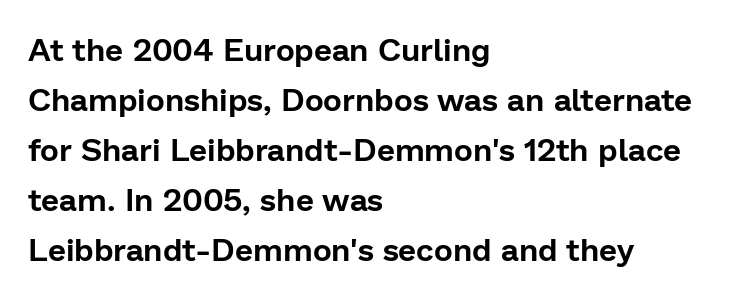
The image shows 32 px sans-serif type, upright; set left-aligned, normal line spacing (1.56x), normal letter spacing, not underlined; low stroke contrast and a medium x-height.
